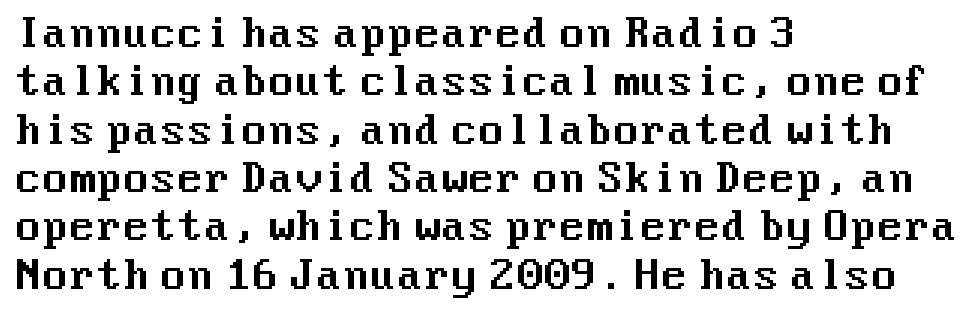
Check the space under the baseline: it is left empty. Are there feet on the stems? There aren't — it's a sans. Posture: upright roman. A student would call this left alignment; a typographer would say flush left, rag right. The line texture is even and compact thanks to regular tracking.
